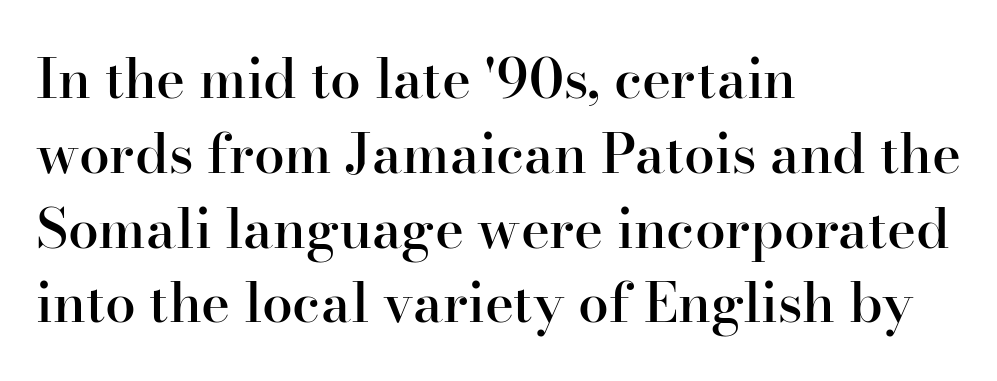
{"serif": "yes", "italic": "no", "bold": "semi", "weight": "semibold", "width": "normal", "stroke_contrast": "high", "x_height": "small", "monospaced": "no", "underline": "no", "align": "left", "line_spacing": "normal", "line_spacing_ratio": 1.36, "letter_spacing": "normal", "letter_spacing_em": 0.0, "glyph_px": 55}
